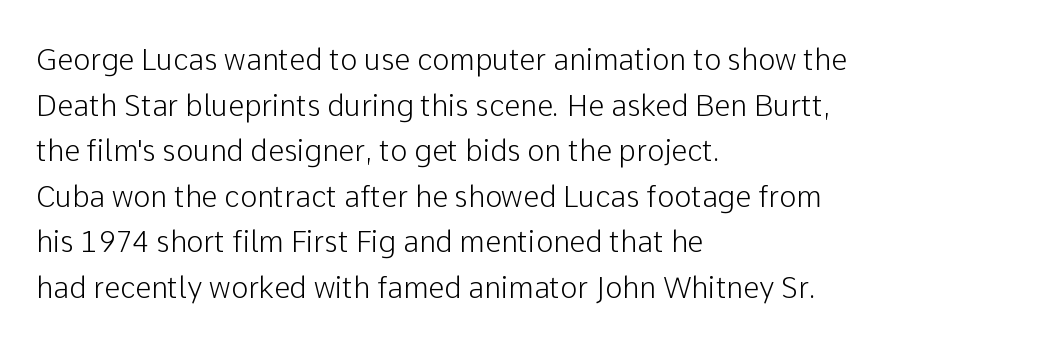
Q: Is the text italic (slanted)? A: No, it is upright.
Q: Is the typeface a serif or a sans-serif typeface? A: Sans-serif.
Q: Is the text underlined? A: No.
Q: How is the paragraph aligned? A: Left-aligned.
Q: Is the spacing between letters normal or unusually wide? A: Normal.
Q: Is the spacing between lines tight, normal or loose? A: Normal.
Q: Width (condensed, normal, or wide)? A: Normal.
Q: Stroke contrast? A: Low.
Q: x-height? A: Medium.
Q: Monospaced? A: No.
